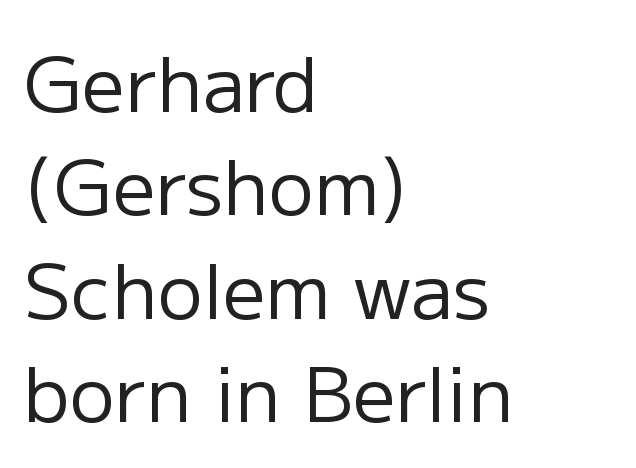
Interline gaps are of average width in this sample. The rendering anchors every line to the left-hand side. Proportional: the letters do not fall into vertical columns. This rendering leaves character spacing at its baseline value. Any mark beneath the type? The region is blank. Stem width sits at or under what a default text font uses.
